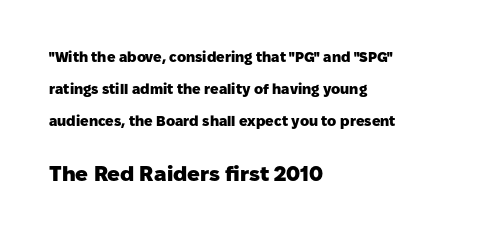
The image shows 21 px bold type, upright; set left-aligned, loose line spacing (2.29x), normal letter spacing, not underlined; the second (bottom) block is 1.5x larger.
